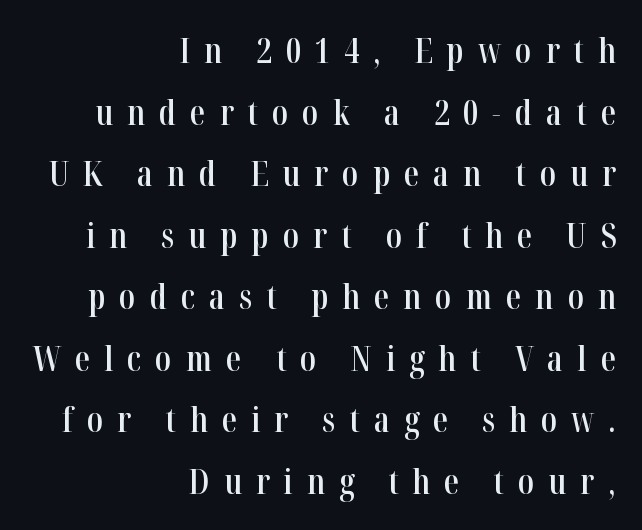
{"serif": "yes", "italic": "no", "bold": "semi", "weight": "semibold", "width": "condensed", "stroke_contrast": "high", "x_height": "medium", "monospaced": "no", "underline": "no", "align": "right", "line_spacing_ratio": 1.81, "letter_spacing": "wide", "letter_spacing_em": 0.41, "glyph_px": 34}
